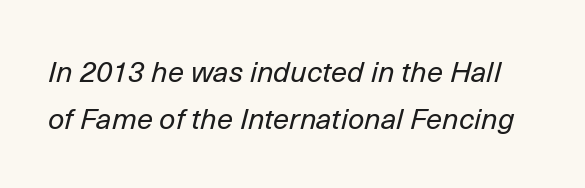
{"italic": "yes", "lean": "right", "slant_degrees": 14, "bold": "no", "weight": "regular", "width": "normal", "stroke_contrast": "low", "x_height": "medium", "monospaced": "no", "underline": "no", "line_spacing": "normal", "line_spacing_ratio": 1.63, "letter_spacing": "normal", "letter_spacing_em": 0.0, "glyph_px": 29}
